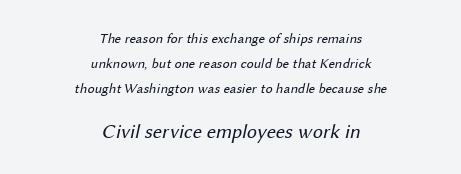
Does the copy run flush right? No — it is centered line by line. Heaviness? Minimal to ordinary, like unemphasized prose. Glyph-to-glyph distance matches everyday printed text. Here the second block reads like a headline and the first like body copy. The passage shown is not underscored anywhere.
